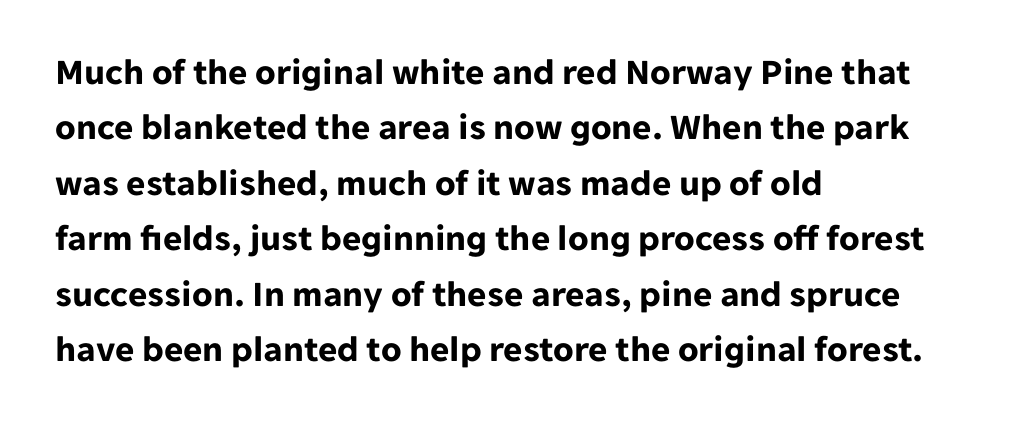
The type sits square on the baseline with zero lean. Here the designer chose a conventional face with non-uniform glyph widths. A student would call this left alignment; a typographer would say flush left, rag right. Each letter's strokes conclude bluntly, with no projecting serifs.
